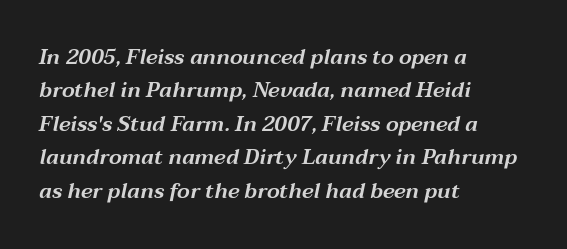
The image shows 21 px text type, italic (leaning right); set left-aligned, normal line spacing (1.59x), normal letter spacing, not underlined.
